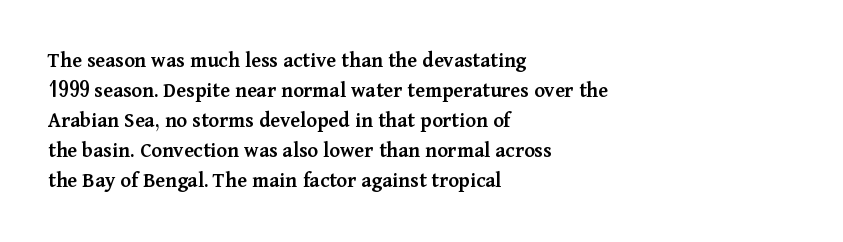
In terms of letterspacing, this is plain default setting. Underlining? Definitely not there. The rendering anchors every line to the left-hand side. Style check: upright.
